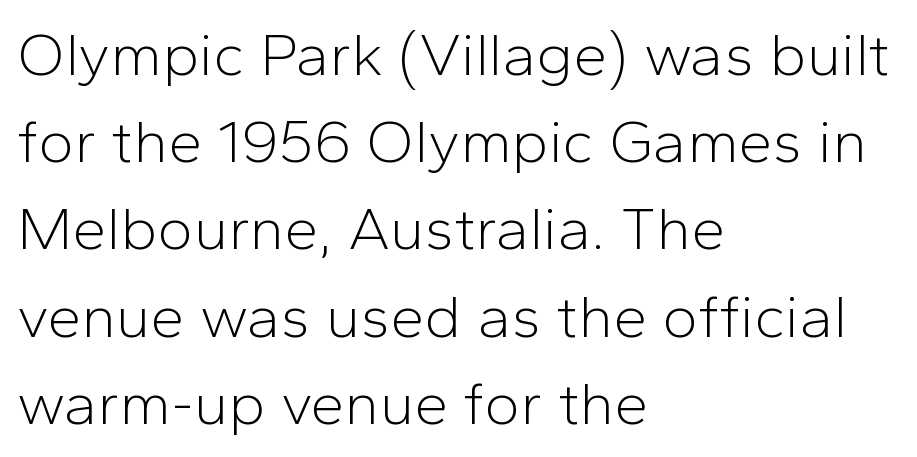
The image shows 61 px light sans-serif type, upright; set left-aligned, normal line spacing (1.43x), normal letter spacing, not underlined; low stroke contrast and a medium x-height.
